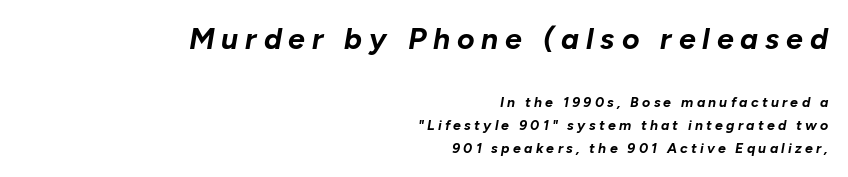
The axis of the letterforms is tilted away from vertical. The space beneath each line is pristine and unruled. Each letter keeps its own natural width here, so spacing adapts to shape. The paragraph shown leans on its right margin.
